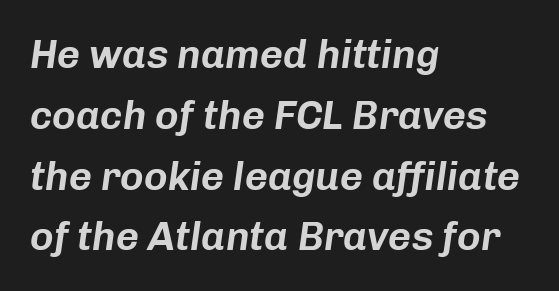
Q: Is the text italic (slanted)? A: Yes, it leans right by about 8 degrees.
Q: Is the text underlined? A: No.
Q: How is the paragraph aligned? A: Left-aligned.
Q: Is the spacing between letters normal or unusually wide? A: Normal.
Q: Is the spacing between lines tight, normal or loose? A: Normal.
Q: Width (condensed, normal, or wide)? A: Normal.
Q: Stroke contrast? A: Low.
Q: x-height? A: Medium.
Q: Monospaced? A: No.
